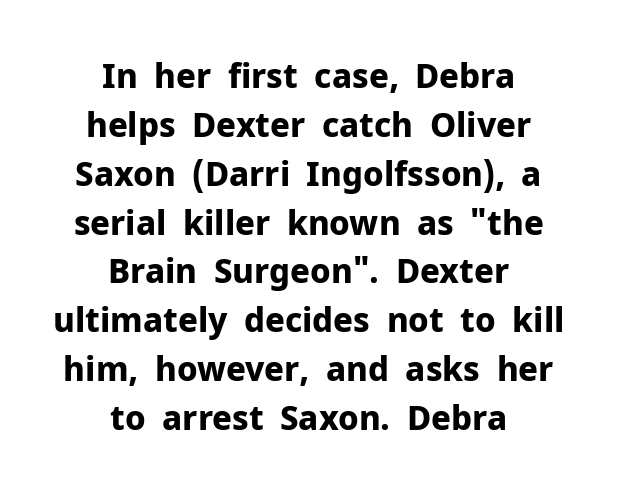
Q: Is the text bold? A: Yes.
Q: Is the text italic (slanted)? A: No, it is upright.
Q: Is the typeface a serif or a sans-serif typeface? A: Sans-serif.
Q: Is the text underlined? A: No.
Q: How is the paragraph aligned? A: Centered.
Q: Is the spacing between letters normal or unusually wide? A: Normal.
Q: Is the spacing between lines tight, normal or loose? A: Normal.
Q: Width (condensed, normal, or wide)? A: Normal.
Q: Stroke contrast? A: Low.
Q: x-height? A: Medium.
Q: Monospaced? A: No.
